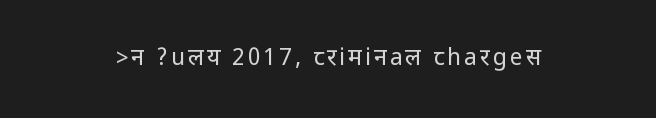
Q: Is the text bold? A: No.
Q: Is the text italic (slanted)? A: No, it is upright.
Q: Is the text underlined? A: No.
Q: How is the paragraph aligned? A: Centered.
